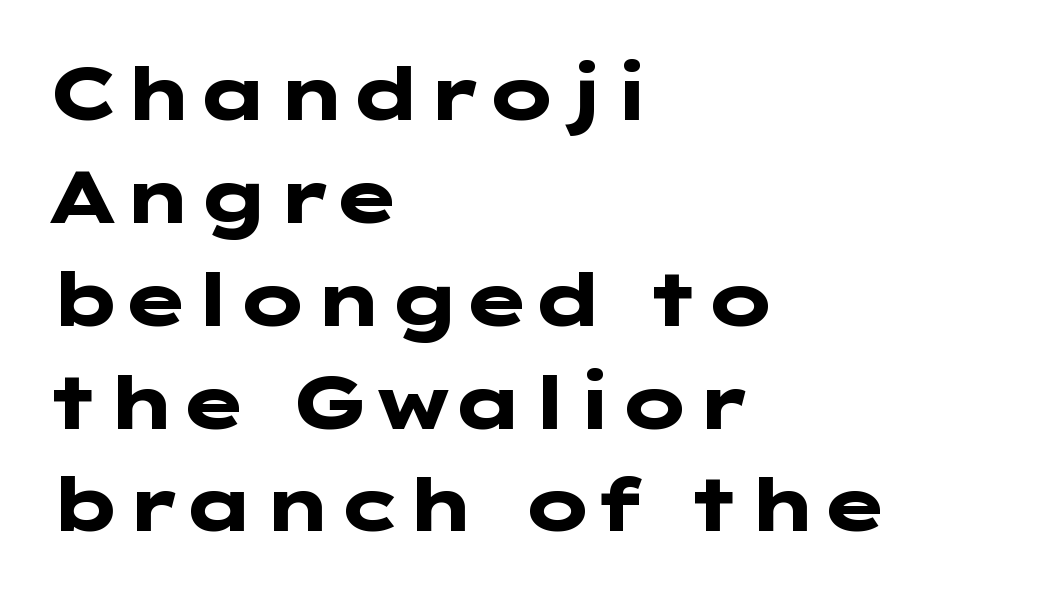
The image shows 74 px heavy, wide sans-serif type, upright; set left-aligned, normal line spacing (1.39x), normal letter spacing, not underlined; low stroke contrast and a medium x-height.
